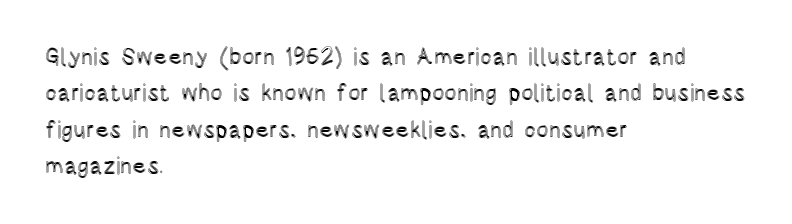
The image shows 23 px text type, upright; set left-aligned, normal line spacing (1.58x), normal letter spacing, not underlined.
